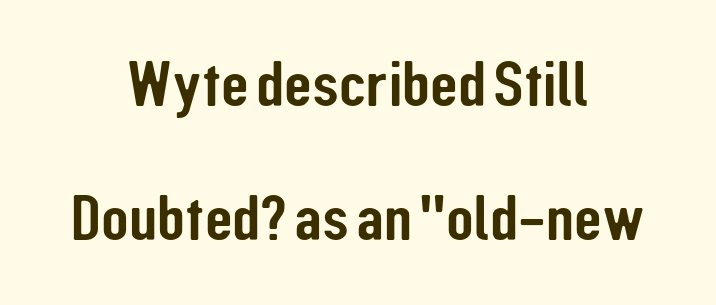
The image shows 64 px condensed sans-serif type, upright; set centered, loose line spacing (2.09x), normal letter spacing, not underlined; low stroke contrast and a medium x-height.
